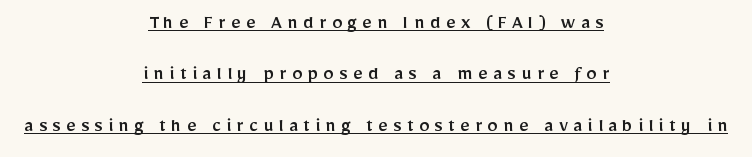
Looks like someone drew a line under every word here. Rendered with straight, roman letterforms. The vertical gap from one line to the next is large. In terms of letterspacing, this is a distinctly airy, spread setting.
